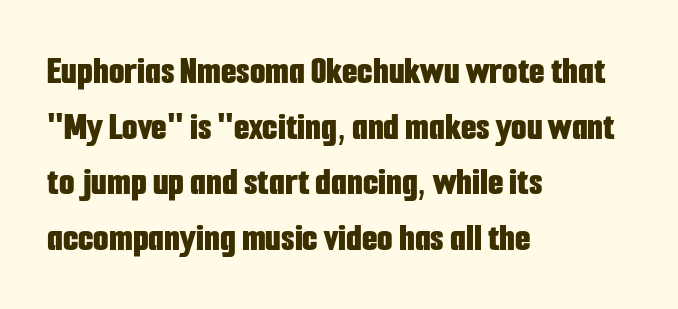
The image shows 40 px bold, condensed sans-serif type, upright; set left-aligned, normal line spacing (1.39x), normal letter spacing, not underlined; low stroke contrast and a medium x-height.
